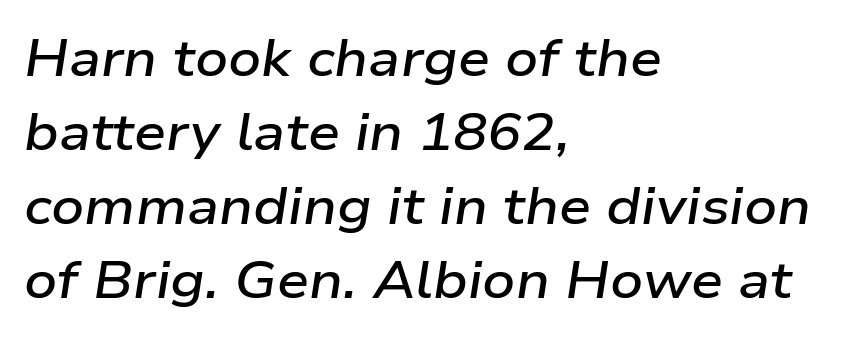
Q: Is the text bold? A: Semi-bold.
Q: Is the text italic (slanted)? A: Yes, it leans right by about 9 degrees.
Q: Is the text underlined? A: No.
Q: How is the paragraph aligned? A: Left-aligned.
Q: Is the spacing between letters normal or unusually wide? A: Normal.
Q: Is the spacing between lines tight, normal or loose? A: Normal.
Q: Width (condensed, normal, or wide)? A: Wide.
Q: Stroke contrast? A: Low.
Q: x-height? A: Medium.
Q: Monospaced? A: No.
